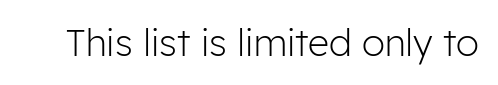
Q: Is the text bold? A: No.
Q: Is the text italic (slanted)? A: No, it is upright.
Q: Is the typeface a serif or a sans-serif typeface? A: Sans-serif.
Q: Is the text underlined? A: No.
Q: Is the spacing between letters normal or unusually wide? A: Normal.
Q: Width (condensed, normal, or wide)? A: Normal.
Q: Stroke contrast? A: Low.
Q: x-height? A: Medium.
Q: Monospaced? A: No.
